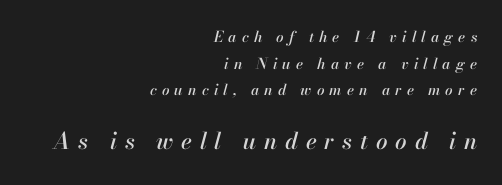
{"italic": "yes", "lean": "right", "slant_degrees": 13, "underline": "no", "align": "right", "line_spacing_ratio": 1.77, "letter_spacing": "wide", "letter_spacing_em": 0.34, "larger_block": "second", "size_ratio": 1.53, "glyph_px": 23}
